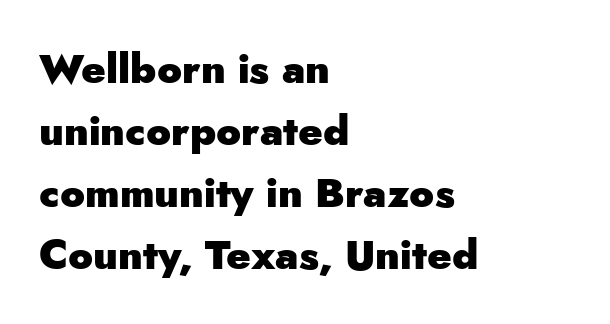
{"serif": "no", "italic": "no", "bold": "yes", "weight": "heavy", "width": "normal", "stroke_contrast": "low", "x_height": "small", "monospaced": "no", "underline": "no", "align": "left", "line_spacing": "normal", "line_spacing_ratio": 1.51, "letter_spacing": "normal", "letter_spacing_em": 0.0, "glyph_px": 41}
